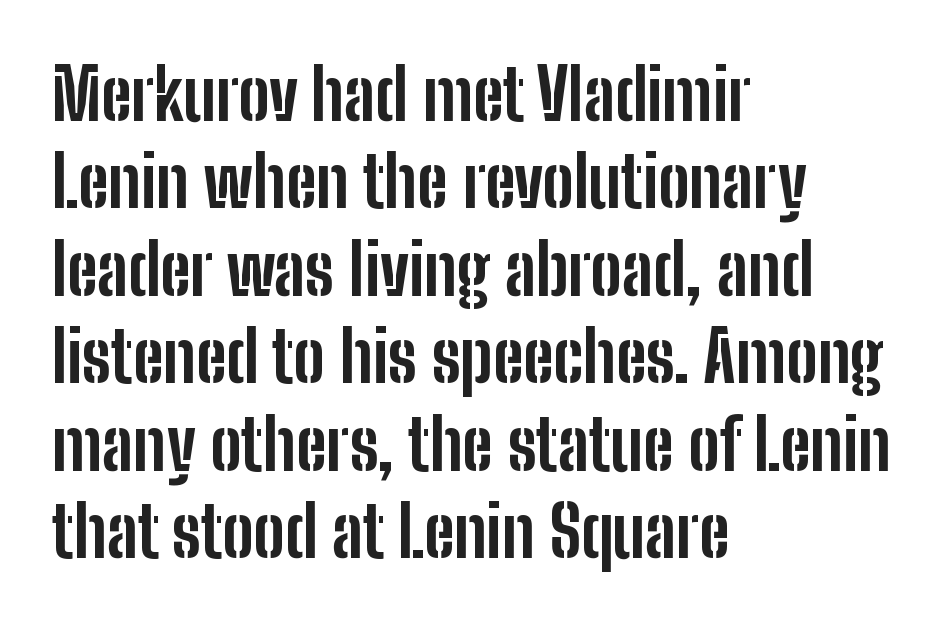
{"serif": "no", "italic": "no", "bold": "yes", "weight": "bold", "width": "condensed", "stroke_contrast": "low", "x_height": "medium", "monospaced": "no", "underline": "no", "align": "left", "line_spacing": "normal", "line_spacing_ratio": 1.25, "letter_spacing": "normal", "letter_spacing_em": 0.0, "glyph_px": 70}
